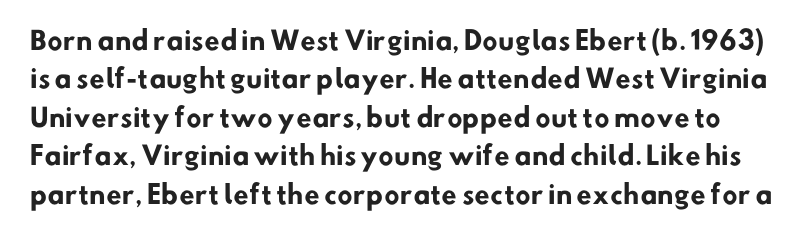
The image shows 25 px bold type; set normal line spacing (1.54x), normal letter spacing, not underlined.
